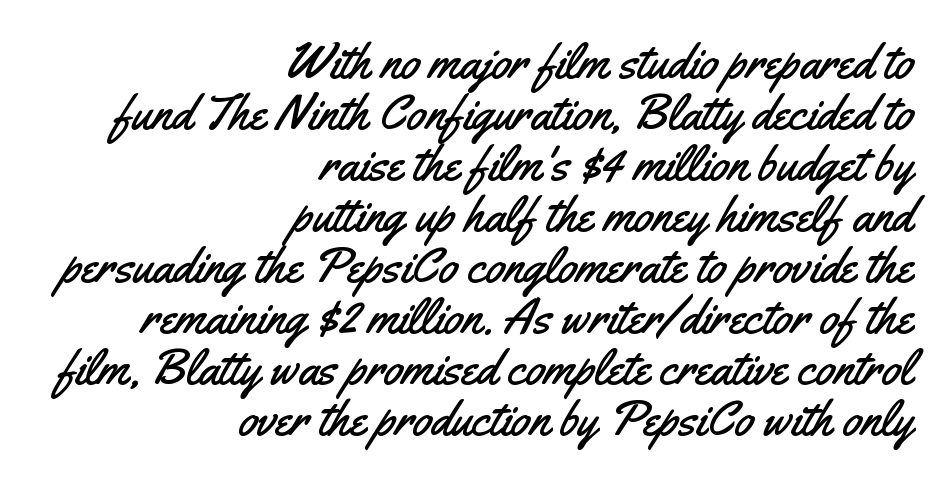
Rows of type sit shoulder to shoulder in the vertical direction. Here the designer chose a conventional face with non-uniform glyph widths. If you drew a ruler down the right edge, every line would touch it. The gap between lines stays unmarked. You can tell from the bare stems that sans-serif type was used.
